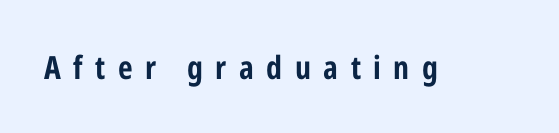
{"serif": "no", "italic": "no", "bold": "yes", "weight": "bold", "width": "condensed", "stroke_contrast": "low", "x_height": "medium", "monospaced": "no", "underline": "no", "letter_spacing": "wide", "letter_spacing_em": 0.39, "glyph_px": 32}
